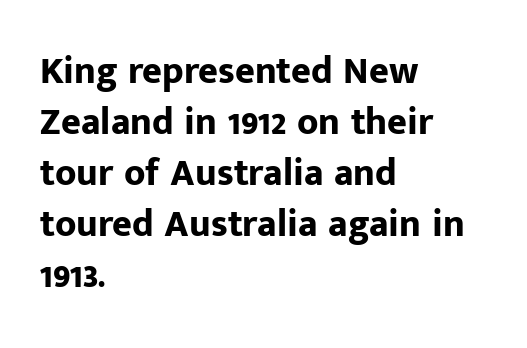
{"serif": "no", "italic": "no", "bold": "yes", "weight": "bold", "width": "normal", "stroke_contrast": "low", "x_height": "medium", "monospaced": "no", "underline": "no", "align": "left", "line_spacing": "normal", "line_spacing_ratio": 1.34, "letter_spacing": "normal", "letter_spacing_em": 0.0, "glyph_px": 38}
